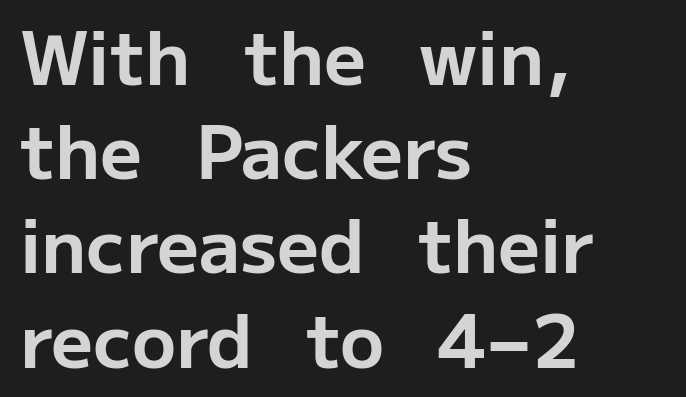
The image shows 73 px bold sans-serif type, upright; set left-aligned, normal line spacing (1.29x), normal letter spacing, not underlined; low stroke contrast and a medium x-height.
